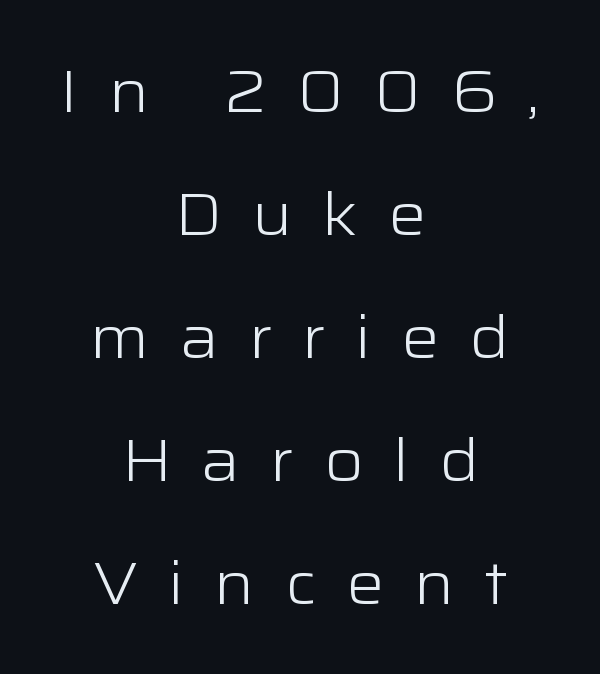
The image shows 60 px light, wide sans-serif type, upright; set centered, loose line spacing (2.05x), unusually wide letter spacing (+0.49 em), not underlined; low stroke contrast and a medium x-height.
